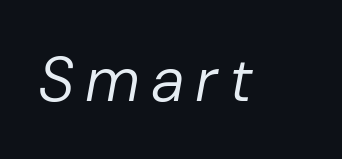
The image shows 63 px regular-weight type, italic (leaning right); set not underlined; low stroke contrast and a medium x-height.
